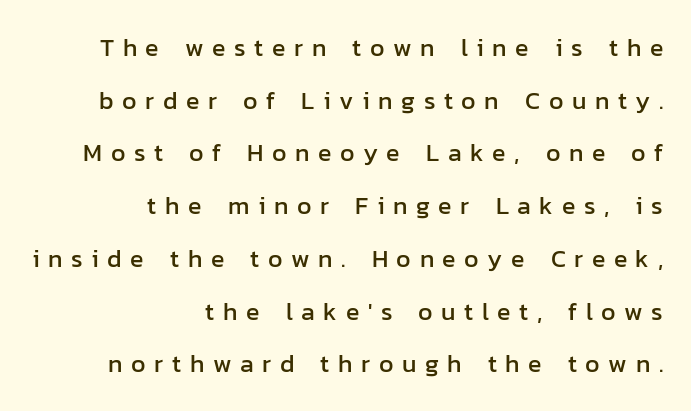
{"italic": "no", "underline": "no", "align": "right", "line_spacing": "loose", "line_spacing_ratio": 2.11, "letter_spacing": "wide", "letter_spacing_em": 0.34, "glyph_px": 25}
